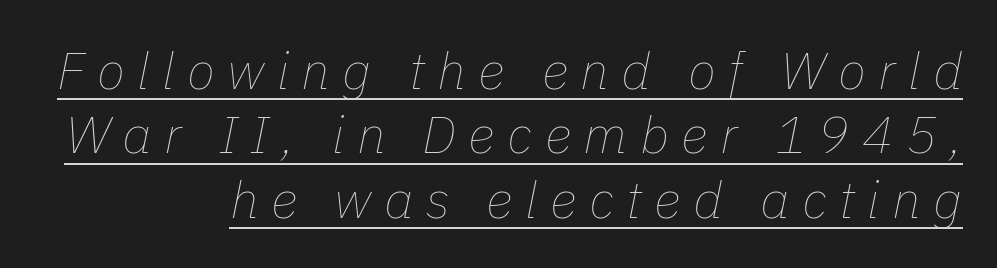
{"italic": "yes", "lean": "right", "slant_degrees": 11, "bold": "no", "weight": "thin", "width": "normal", "stroke_contrast": "low", "x_height": "medium", "monospaced": "no", "underline": "yes", "align": "right", "line_spacing_ratio": 1.24, "letter_spacing": "wide", "letter_spacing_em": 0.24, "glyph_px": 52}
